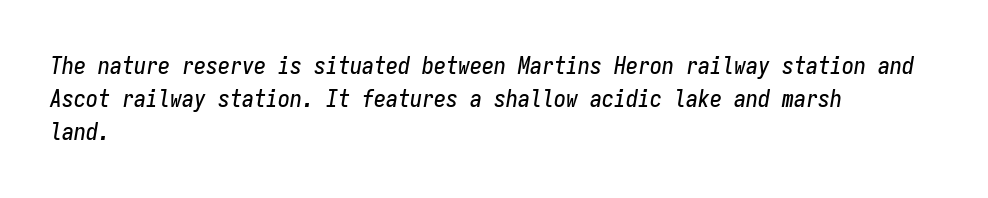
Q: Is the text italic (slanted)? A: Yes, it leans right by about 9 degrees.
Q: Is the text underlined? A: No.
Q: How is the paragraph aligned? A: Left-aligned.
Q: Is the spacing between letters normal or unusually wide? A: Normal.
Q: Is the spacing between lines tight, normal or loose? A: Normal.
